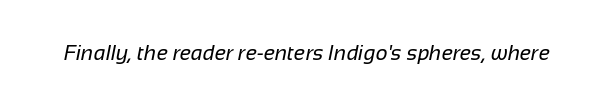
The image shows 21 px text type; set normal letter spacing, not underlined.
